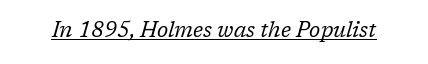
{"italic": "yes", "lean": "right", "slant_degrees": 17, "bold": "no", "underline": "yes", "letter_spacing": "normal", "letter_spacing_em": 0.0, "glyph_px": 21}
